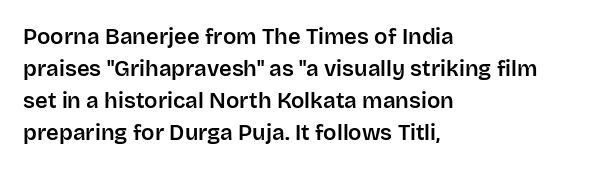
These lines were composed using upright roman letters. If you drew a ruler down the left edge, every line would touch it. In terms of leading, this rendering sits right in the middle. These lines keep a tight, regular rhythm from letter to letter. The glyphs are unaccompanied by any horizontal stroke below them.
